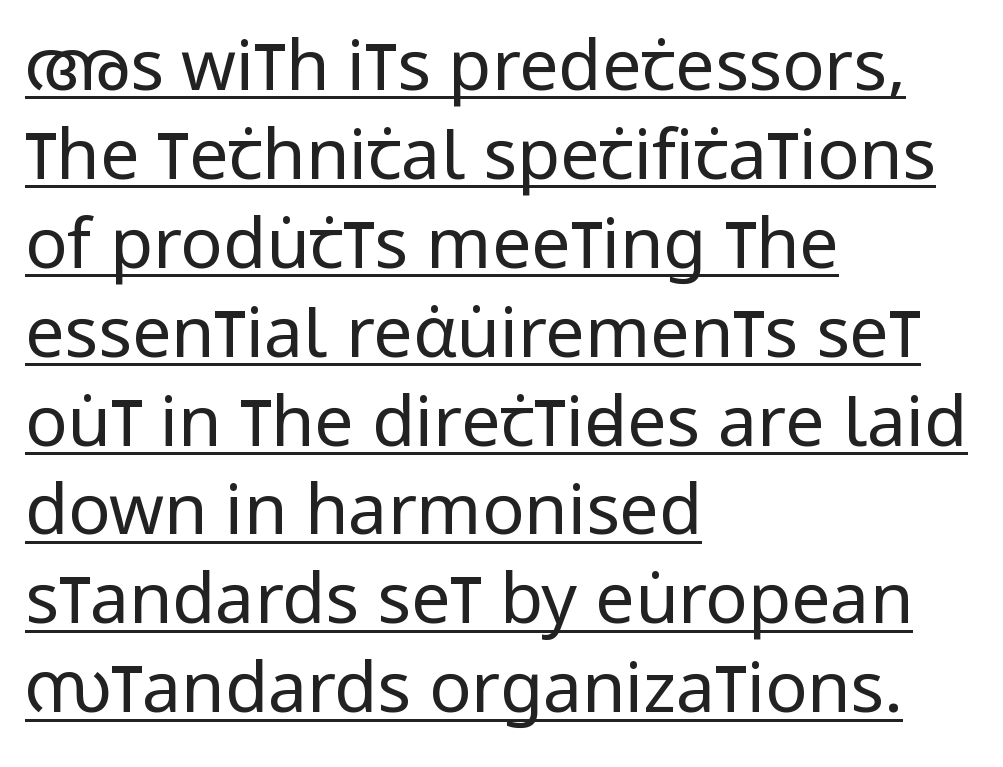
The image shows 70 px regular-weight, condensed sans-serif type, upright; set left-aligned, normal line spacing (1.27x), normal letter spacing, underlined; low stroke contrast and a large x-height.
